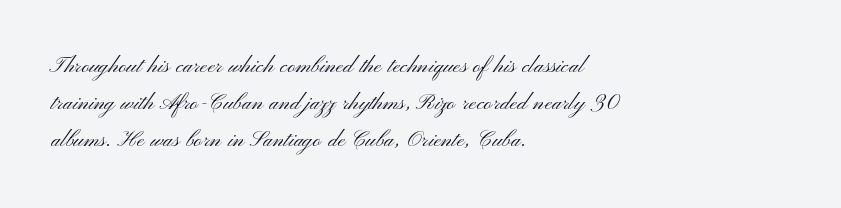
{"serif": "no", "bold": "no", "weight": "light", "width": "wide", "stroke_contrast": "medium", "x_height": "small", "monospaced": "no", "underline": "no", "align": "left", "line_spacing": "normal", "line_spacing_ratio": 1.33, "letter_spacing": "normal", "letter_spacing_em": 0.0, "glyph_px": 28}
